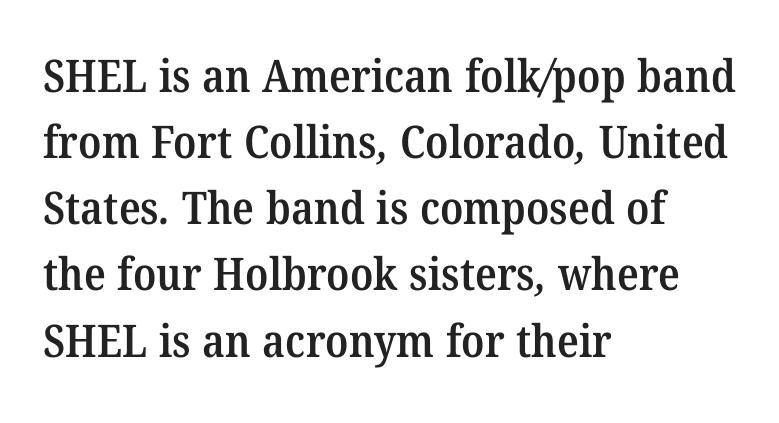
{"serif": "yes", "bold": "semi", "weight": "semibold", "width": "normal", "stroke_contrast": "medium", "x_height": "medium", "monospaced": "no", "underline": "no", "align": "left", "line_spacing": "normal", "line_spacing_ratio": 1.47, "letter_spacing": "normal", "letter_spacing_em": 0.0, "glyph_px": 45}
